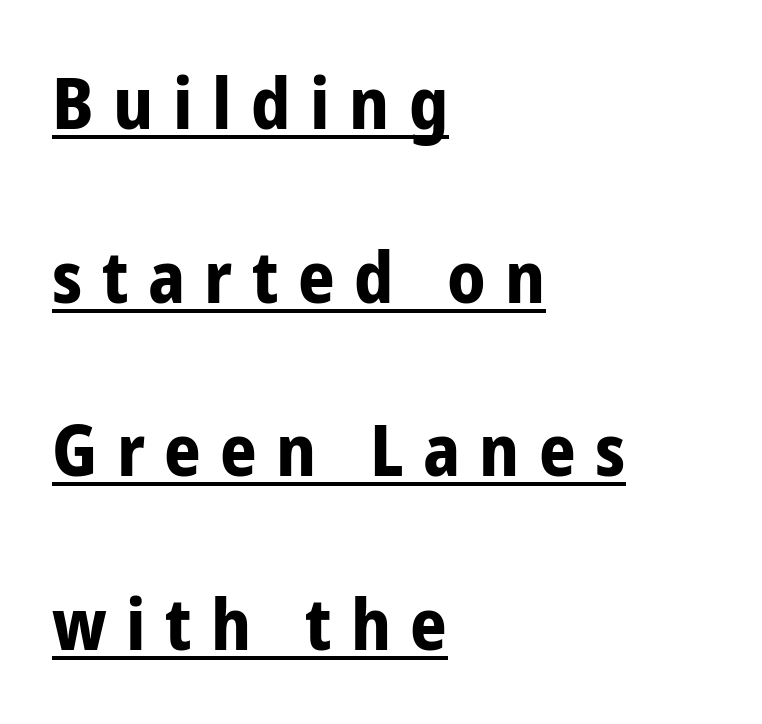
{"serif": "no", "italic": "no", "bold": "yes", "weight": "bold", "width": "condensed", "stroke_contrast": "low", "x_height": "medium", "monospaced": "no", "underline": "yes", "align": "left", "line_spacing": "loose", "line_spacing_ratio": 2.41, "letter_spacing": "wide", "letter_spacing_em": 0.27, "glyph_px": 72}
